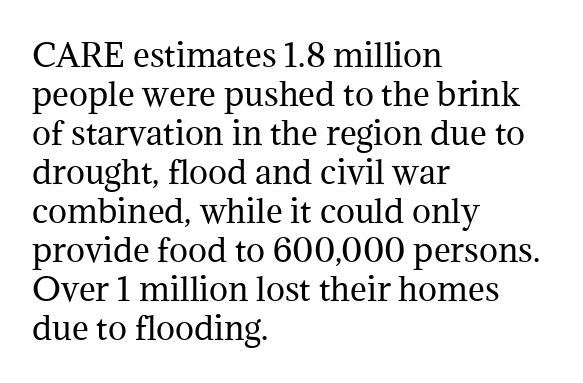
Q: Is the text bold? A: No.
Q: Is the text italic (slanted)? A: No, it is upright.
Q: Is the typeface a serif or a sans-serif typeface? A: Serif.
Q: Is the text underlined? A: No.
Q: How is the paragraph aligned? A: Left-aligned.
Q: Is the spacing between letters normal or unusually wide? A: Normal.
Q: Width (condensed, normal, or wide)? A: Normal.
Q: Stroke contrast? A: Medium.
Q: x-height? A: Medium.
Q: Monospaced? A: No.
